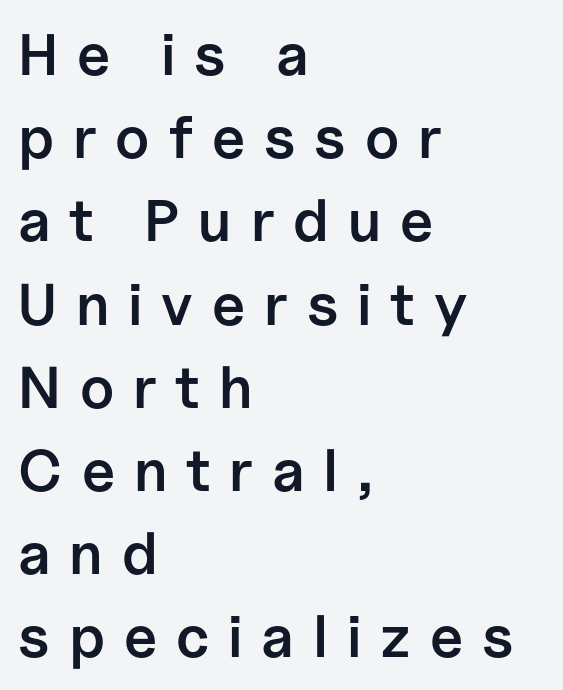
Q: Is the text bold? A: Semi-bold.
Q: Is the text italic (slanted)? A: No, it is upright.
Q: Is the typeface a serif or a sans-serif typeface? A: Sans-serif.
Q: Is the text underlined? A: No.
Q: How is the paragraph aligned? A: Left-aligned.
Q: Is the spacing between letters normal or unusually wide? A: Unusually wide.
Q: Is the spacing between lines tight, normal or loose? A: Normal.
Q: Width (condensed, normal, or wide)? A: Normal.
Q: Stroke contrast? A: Low.
Q: x-height? A: Medium.
Q: Monospaced? A: No.
